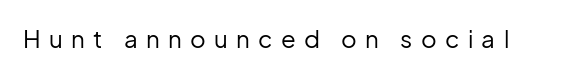
Q: Is the text bold? A: No.
Q: Is the text italic (slanted)? A: No, it is upright.
Q: Is the text underlined? A: No.
Q: Is the spacing between letters normal or unusually wide? A: Unusually wide.
